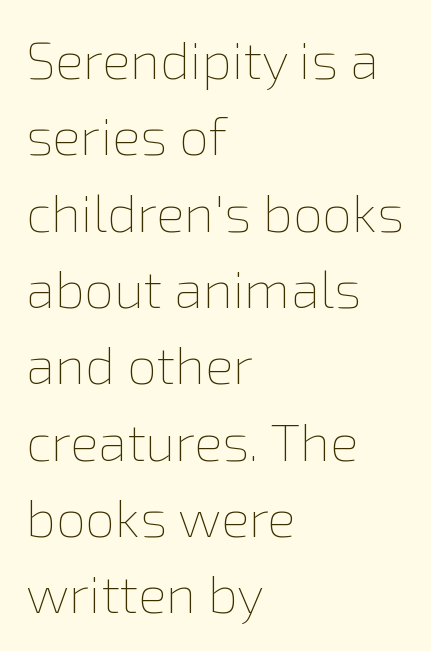
Q: Is the text bold? A: No.
Q: Is the text italic (slanted)? A: No, it is upright.
Q: Is the text underlined? A: No.
Q: How is the paragraph aligned? A: Left-aligned.
Q: Is the spacing between letters normal or unusually wide? A: Normal.
Q: Is the spacing between lines tight, normal or loose? A: Normal.
Q: Width (condensed, normal, or wide)? A: Normal.
Q: Stroke contrast? A: Low.
Q: x-height? A: Medium.
Q: Monospaced? A: No.
